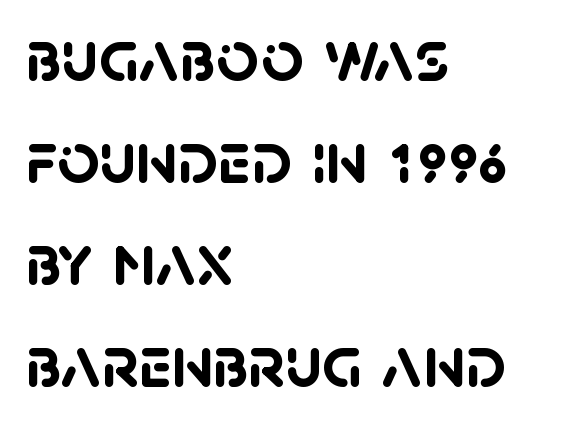
{"serif": "no", "bold": "yes", "weight": "semibold", "width": "normal", "stroke_contrast": "low", "x_height": "large", "monospaced": "no", "underline": "no", "align": "left", "line_spacing": "normal", "line_spacing_ratio": 1.38, "letter_spacing": "normal", "letter_spacing_em": 0.0, "glyph_px": 74}
